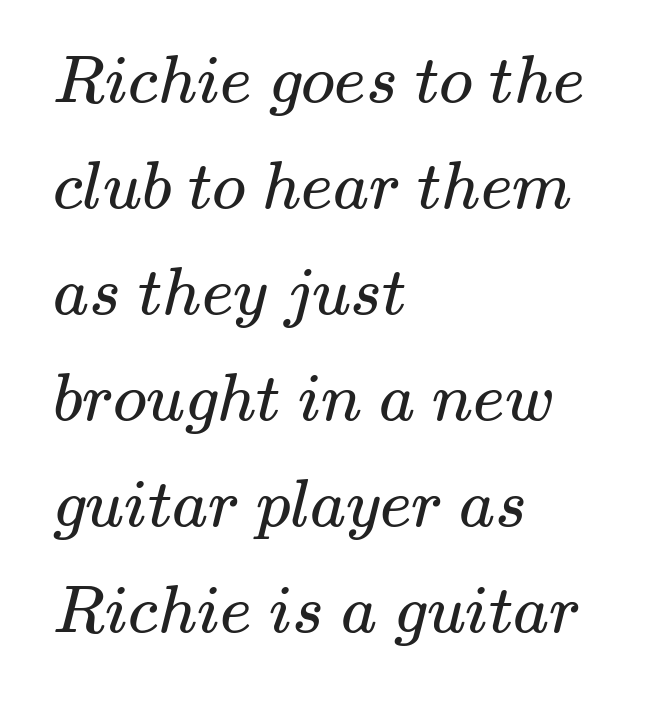
{"serif": "yes", "bold": "no", "weight": "regular", "width": "wide", "stroke_contrast": "medium", "x_height": "small", "monospaced": "no", "underline": "no", "align": "left", "line_spacing": "normal", "line_spacing_ratio": 1.56, "letter_spacing": "normal", "letter_spacing_em": 0.0, "glyph_px": 68}
